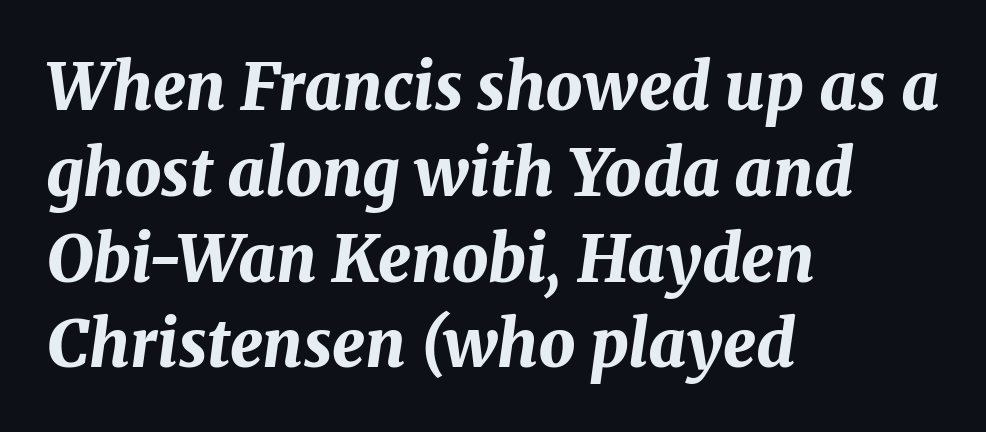
The image shows 65 px bold type, italic (leaning right); set left-aligned, normal line spacing (1.32x), normal letter spacing, not underlined; medium stroke contrast and a medium x-height.
